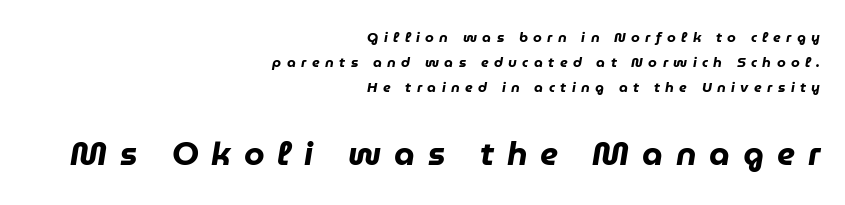
{"italic": "yes", "lean": "right", "slant_degrees": 9, "bold": "yes", "weight": "heavy", "width": "normal", "stroke_contrast": "low", "x_height": "medium", "monospaced": "no", "underline": "no", "align": "right", "line_spacing_ratio": 1.8, "letter_spacing": "wide", "letter_spacing_em": 0.39, "larger_block": "second", "size_ratio": 2.36, "glyph_px": 33}
